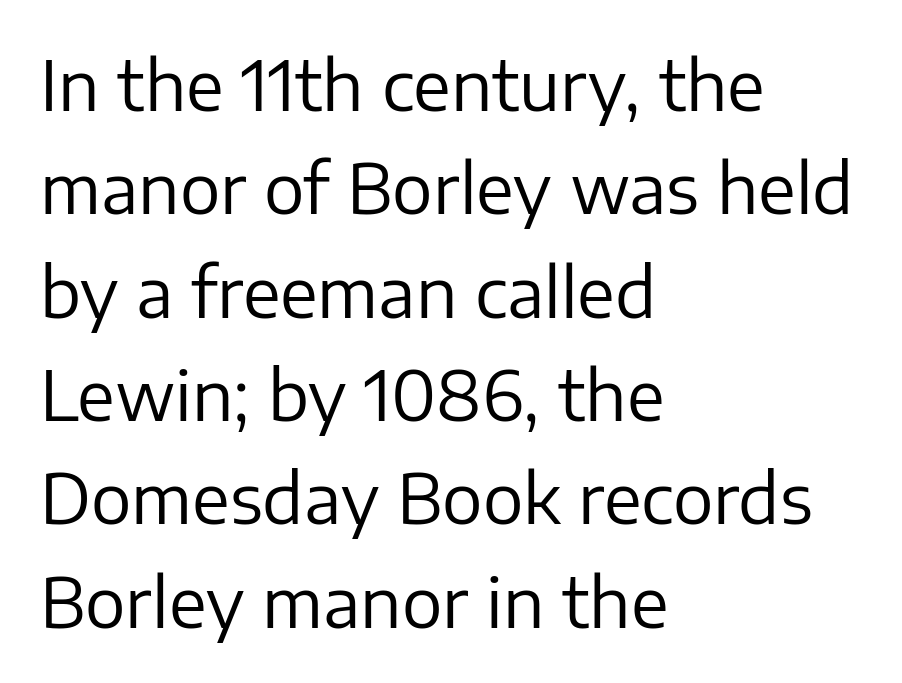
Layout note: lines flush left. You could not count columns in this text — the font is proportionally spaced. The font is comparable to plain body text, perhaps lighter. Designer's note — italics off, roman on. No feet cap the strokes, marking this as sans-serif type.
